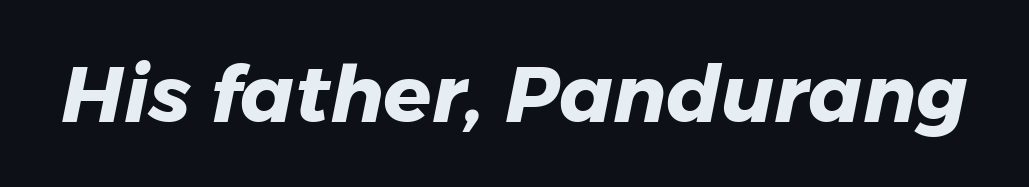
{"serif": "no", "bold": "yes", "weight": "heavy", "width": "normal", "stroke_contrast": "low", "x_height": "medium", "monospaced": "no", "underline": "no", "letter_spacing": "normal", "letter_spacing_em": 0.0, "glyph_px": 79}
